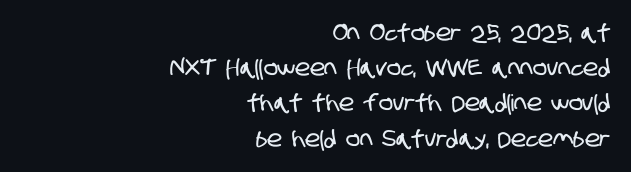
The image shows 23 px text type; set right-aligned, normal line spacing (1.53x), normal letter spacing, not underlined.
